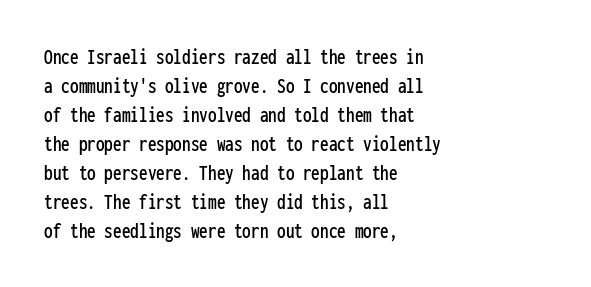
Q: Is the text italic (slanted)? A: No, it is upright.
Q: Is the text underlined? A: No.
Q: How is the paragraph aligned? A: Left-aligned.
Q: Is the spacing between letters normal or unusually wide? A: Normal.
Q: Is the spacing between lines tight, normal or loose? A: Normal.
